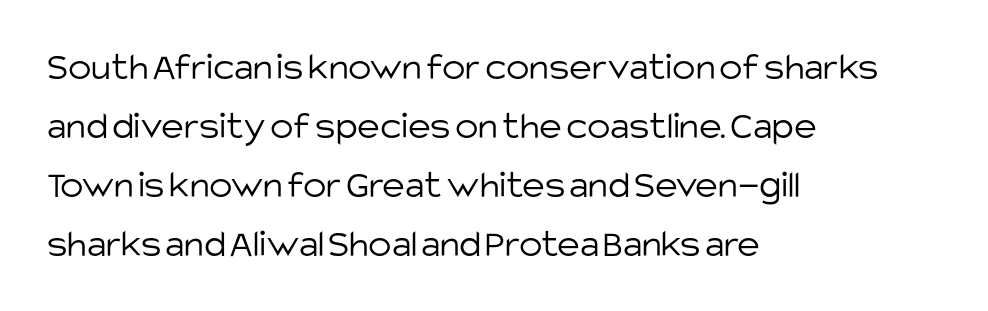
The image shows 39 px light sans-serif type, upright; set left-aligned, normal line spacing (1.51x), normal letter spacing, not underlined; low stroke contrast and a large x-height.
